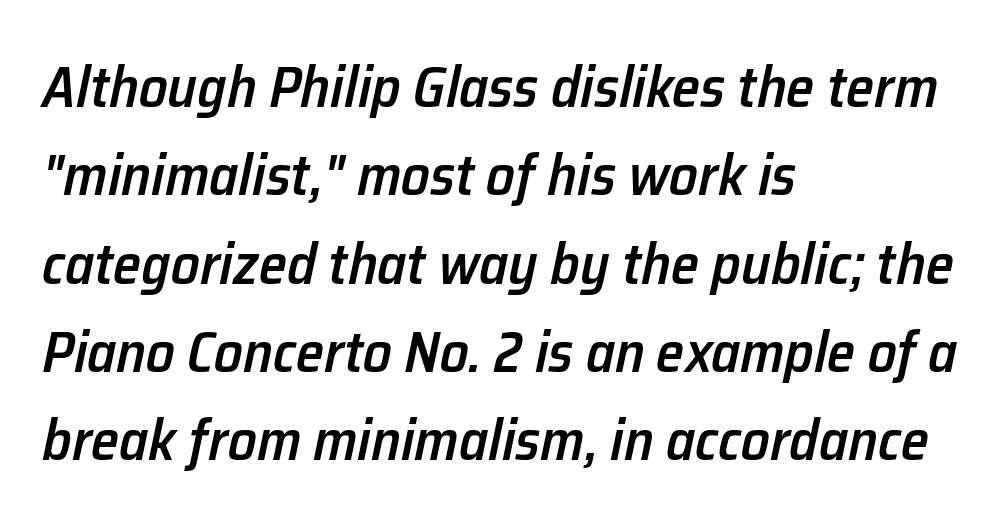
{"italic": "yes", "lean": "right", "slant_degrees": 12, "bold": "semi", "weight": "semibold", "width": "normal", "stroke_contrast": "low", "x_height": "medium", "monospaced": "no", "underline": "no", "align": "left", "line_spacing": "normal", "line_spacing_ratio": 1.55, "letter_spacing": "normal", "letter_spacing_em": 0.0, "glyph_px": 57}
